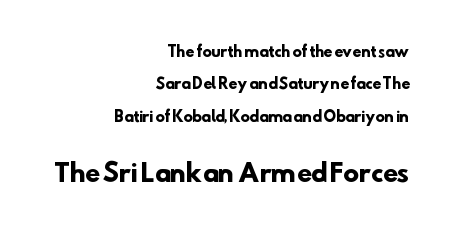
The image shows 24 px bold type; set right-aligned, loose line spacing (2.31x), normal letter spacing, not underlined; the second (bottom) block is 1.71x larger.
